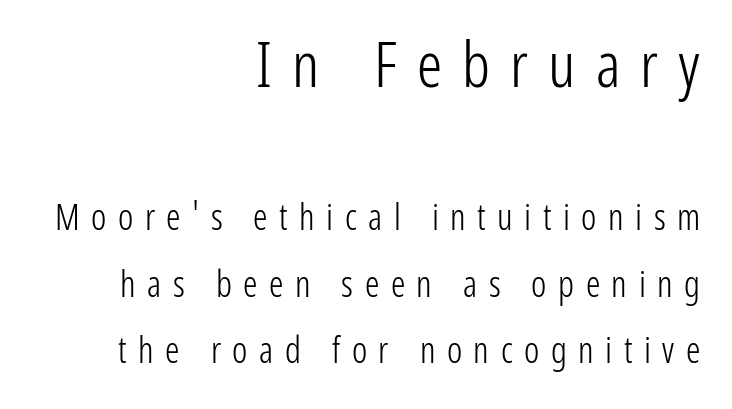
The letters are spread apart with noticeably loose tracking. Line ends are locked; line starts wander. Each letter's strokes conclude bluntly, with no projecting serifs. Bare-footed words on every line.
